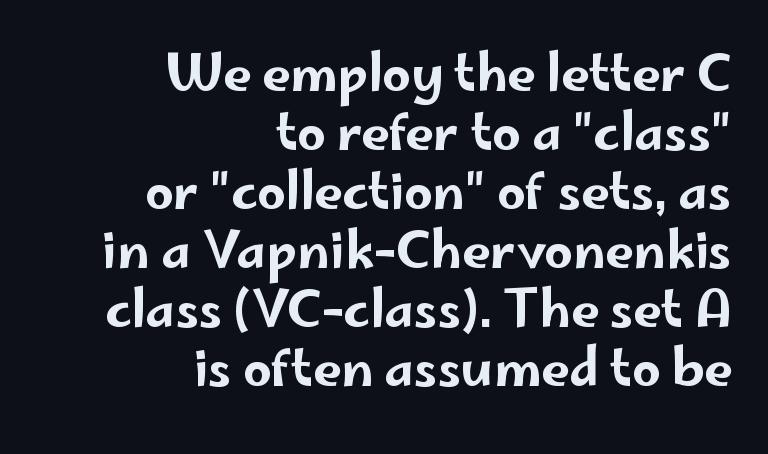
Q: Is the text italic (slanted)? A: No, it is upright.
Q: Is the typeface a serif or a sans-serif typeface? A: Sans-serif.
Q: Is the text underlined? A: No.
Q: How is the paragraph aligned? A: Right-aligned.
Q: Is the spacing between letters normal or unusually wide? A: Normal.
Q: Width (condensed, normal, or wide)? A: Wide.
Q: Stroke contrast? A: Low.
Q: x-height? A: Small.
Q: Monospaced? A: No.
